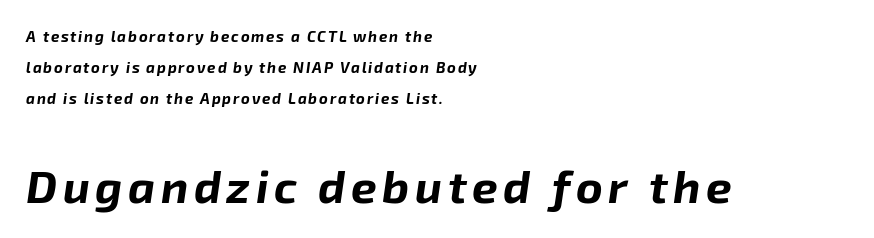
The image shows 46 px bold type, italic (leaning right); set left-aligned, loose line spacing (2.07x), not underlined; the second (bottom) block is 3.07x larger; low stroke contrast and a medium x-height.
